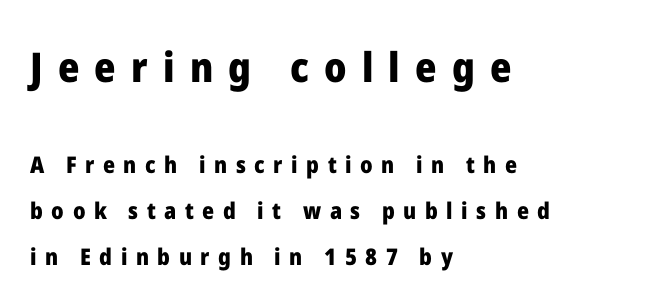
Q: Is the text bold? A: Yes.
Q: Is the text italic (slanted)? A: No, it is upright.
Q: Is the typeface a serif or a sans-serif typeface? A: Sans-serif.
Q: Is the text underlined? A: No.
Q: How is the paragraph aligned? A: Left-aligned.
Q: Is the spacing between letters normal or unusually wide? A: Unusually wide.
Q: Is the spacing between lines tight, normal or loose? A: Loose.
Q: Which block of text is set in a larger size, the first (top) or the second (bottom)? A: The first (top) one.
Q: Width (condensed, normal, or wide)? A: Normal.
Q: Stroke contrast? A: Low.
Q: x-height? A: Medium.
Q: Monospaced? A: No.
